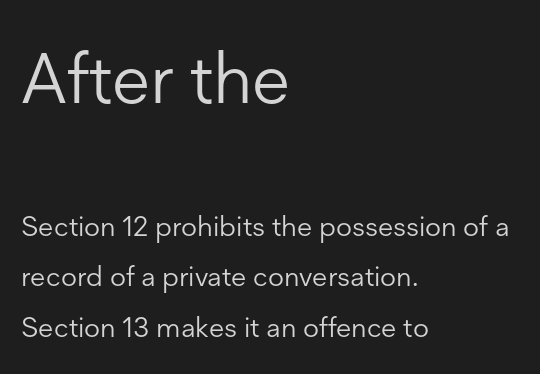
The image shows 70 px light sans-serif type, upright; set left-aligned, line spacing 1.8x, normal letter spacing, not underlined; the first (top) block is 2.5x larger; low stroke contrast and a medium x-height.
